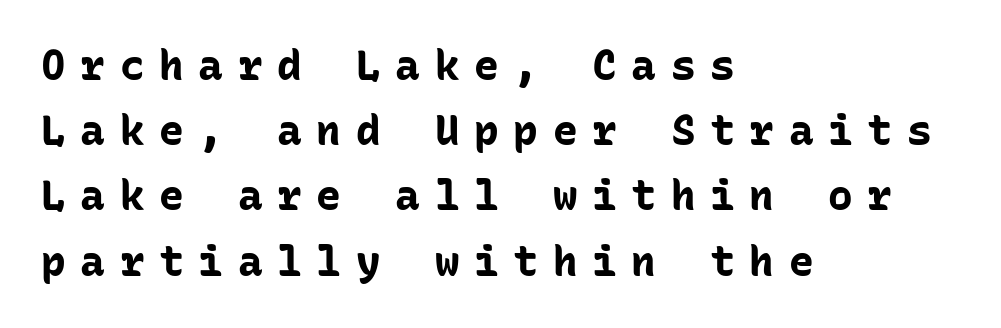
The image shows 41 px bold sans-serif type, upright, monospaced; set left-aligned, normal line spacing (1.59x), unusually wide letter spacing (+0.36 em), not underlined; low stroke contrast and a medium x-height.
